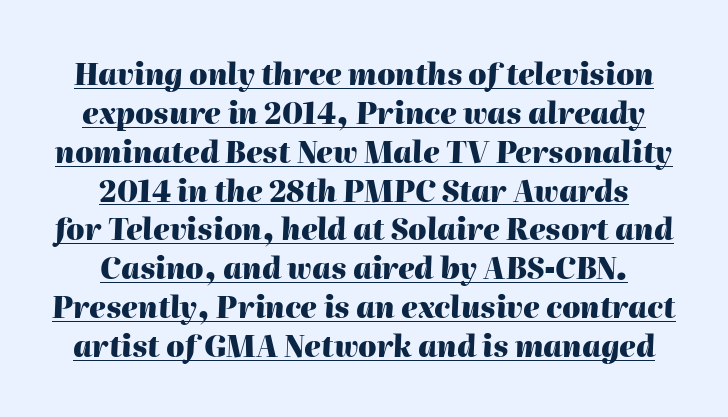
This rendering features underlined lettering. Short and long lines alike share a common midpoint. Students, note that the glyphs here touch the page at normal intervals. On the weight axis this lands at bold, roughly 700.
